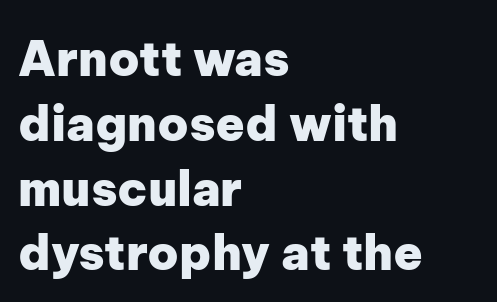
Quick note: underline off. The letters stand straight up with perfectly vertical stems. Does the type have serifs? No, each stem ends abruptly. Successive baselines arrive at the customary interval.
